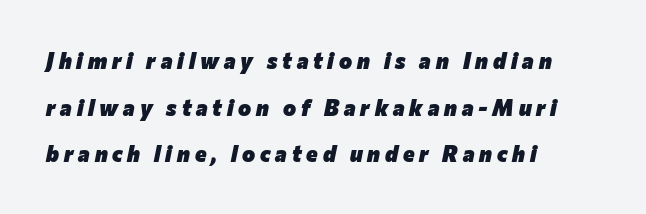
Heft: maximum for text — a bold. Clear beneath every line of the passage. Successive baselines arrive slowly, with a big drop between each. The type is letterspaced generously, with wide tracking.
